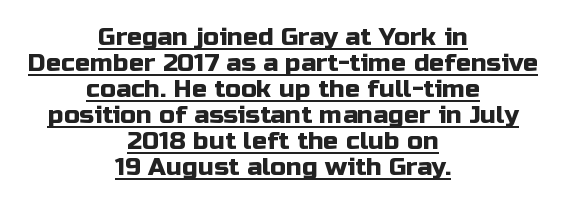
Q: Is the text italic (slanted)? A: No, it is upright.
Q: Is the text underlined? A: Yes.
Q: How is the paragraph aligned? A: Centered.
Q: Is the spacing between letters normal or unusually wide? A: Normal.
Q: Is the spacing between lines tight, normal or loose? A: Tight.
